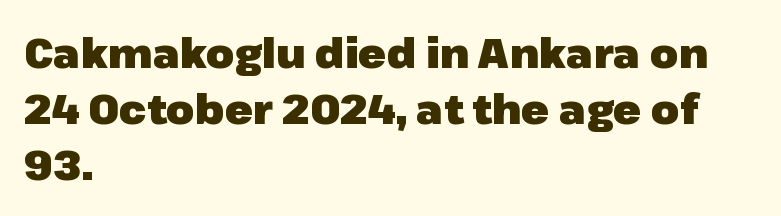
The designer went with a sans here, leaving each stem footless. Rule under the text: the space is simply empty. Short note: letters normally spaced. In CSS terms this would be text-align: left. You'd pick this weight for a headline — it's a proper bold.
